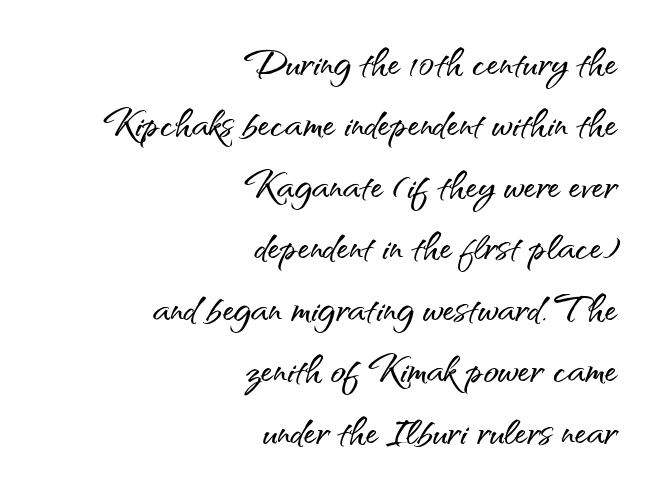
The image shows 50 px sans-serif type; set right-aligned, line spacing 1.23x, normal letter spacing, not underlined; medium stroke contrast and a small x-height.
